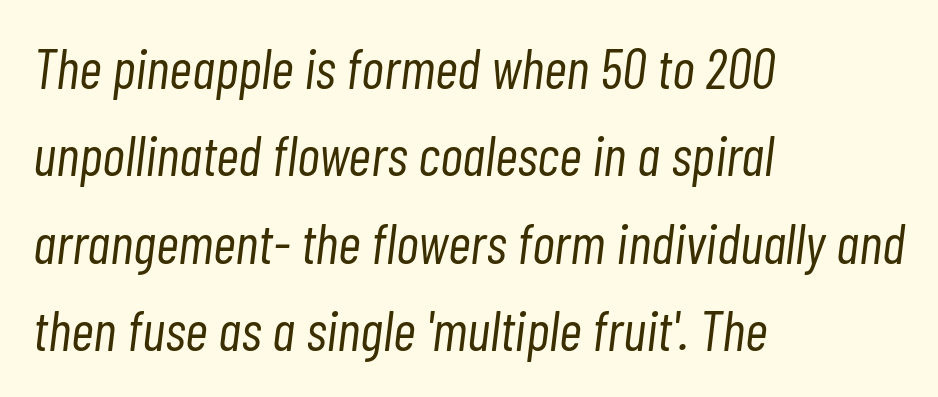
Q: Is the text bold? A: No.
Q: Is the text italic (slanted)? A: Yes, it leans right by about 7 degrees.
Q: Is the text underlined? A: No.
Q: How is the paragraph aligned? A: Left-aligned.
Q: Is the spacing between letters normal or unusually wide? A: Normal.
Q: Is the spacing between lines tight, normal or loose? A: Normal.
Q: Width (condensed, normal, or wide)? A: Condensed.
Q: Stroke contrast? A: Low.
Q: x-height? A: Medium.
Q: Monospaced? A: No.
